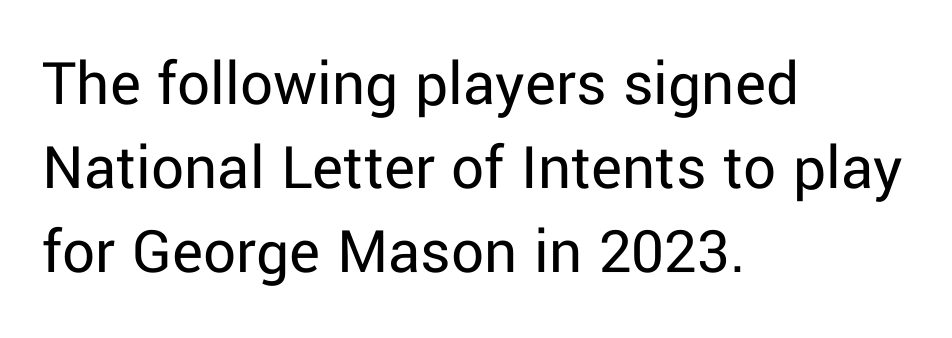
Baseline-to-baseline distance is the conventional proportion of letter height. Leftover space on each line is placed entirely after the last word. If you drew a line through each stem, it would be perfectly vertical. Descender tails drop into unmarked territory. Is this a sans? Yes — the strokes have no serifs. Proportional: the letters do not fall into vertical columns.
